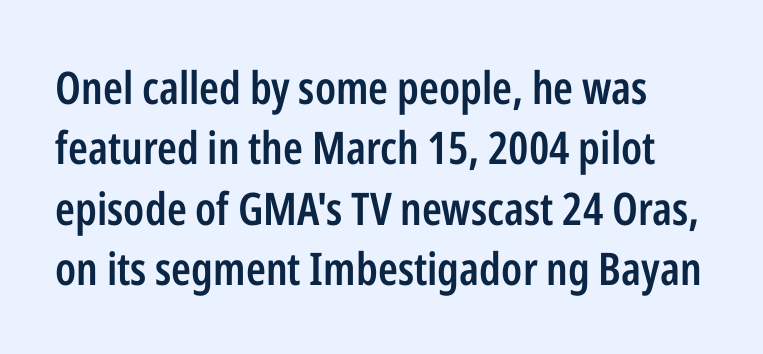
{"serif": "no", "italic": "no", "bold": "semi", "weight": "semibold", "width": "condensed", "stroke_contrast": "low", "x_height": "medium", "monospaced": "no", "underline": "no", "line_spacing": "normal", "line_spacing_ratio": 1.34, "letter_spacing": "normal", "letter_spacing_em": 0.0, "glyph_px": 45}
